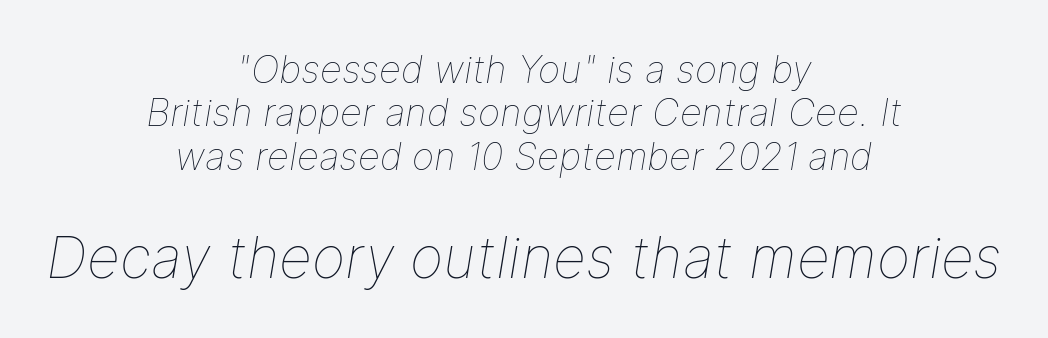
Q: Is the text bold? A: No.
Q: Is the text italic (slanted)? A: Yes, it leans right by about 9 degrees.
Q: Is the text underlined? A: No.
Q: How is the paragraph aligned? A: Centered.
Q: Is the spacing between letters normal or unusually wide? A: Normal.
Q: Is the spacing between lines tight, normal or loose? A: Tight.
Q: Which block of text is set in a larger size, the first (top) or the second (bottom)? A: The second (bottom) one.
Q: Width (condensed, normal, or wide)? A: Normal.
Q: Stroke contrast? A: Low.
Q: x-height? A: Medium.
Q: Monospaced? A: No.
